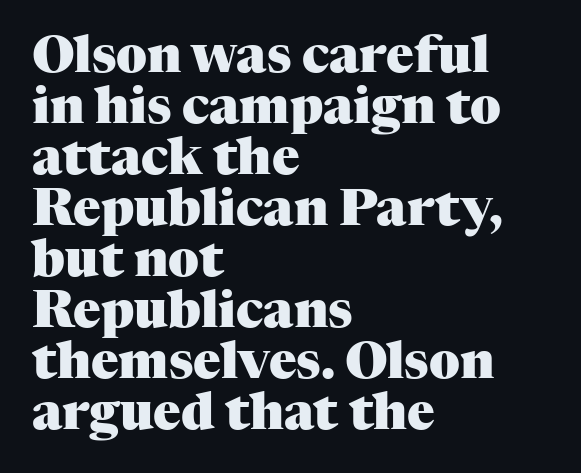
{"serif": "yes", "italic": "no", "bold": "yes", "weight": "heavy", "width": "normal", "stroke_contrast": "medium", "x_height": "medium", "monospaced": "no", "underline": "no", "align": "left", "line_spacing": "tight", "line_spacing_ratio": 1.0, "letter_spacing": "normal", "letter_spacing_em": 0.0, "glyph_px": 51}
